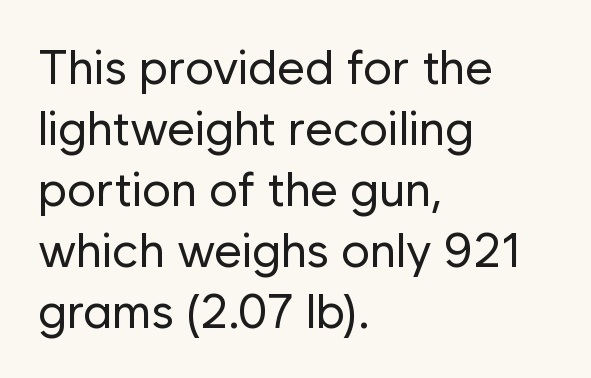
{"serif": "no", "italic": "no", "bold": "no", "weight": "regular", "width": "normal", "stroke_contrast": "low", "x_height": "medium", "monospaced": "no", "underline": "no", "align": "left", "line_spacing": "normal", "line_spacing_ratio": 1.27, "letter_spacing": "normal", "letter_spacing_em": 0.0, "glyph_px": 48}
